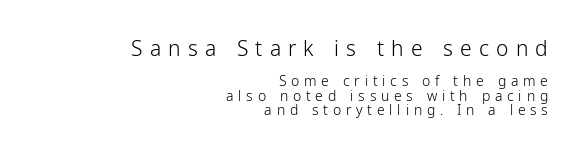
The image shows 21 px text type, upright; set right-aligned, tight line spacing (1.03x), unusually wide letter spacing (+0.34 em), not underlined; the first (top) block is 1.5x larger.
